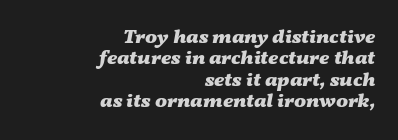
{"italic": "yes", "lean": "right", "slant_degrees": 11, "bold": "yes", "underline": "no", "align": "right", "line_spacing": "tight", "line_spacing_ratio": 1.07, "letter_spacing": "normal", "letter_spacing_em": 0.0, "glyph_px": 20}
